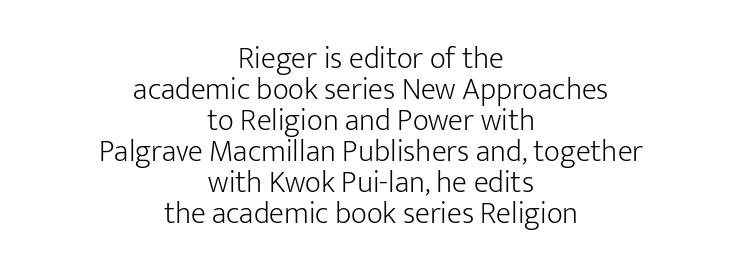
{"serif": "no", "italic": "no", "bold": "no", "weight": "light", "width": "normal", "stroke_contrast": "low", "x_height": "medium", "monospaced": "no", "underline": "no", "align": "center", "line_spacing": "tight", "line_spacing_ratio": 1.0, "letter_spacing": "normal", "letter_spacing_em": 0.0, "glyph_px": 31}
